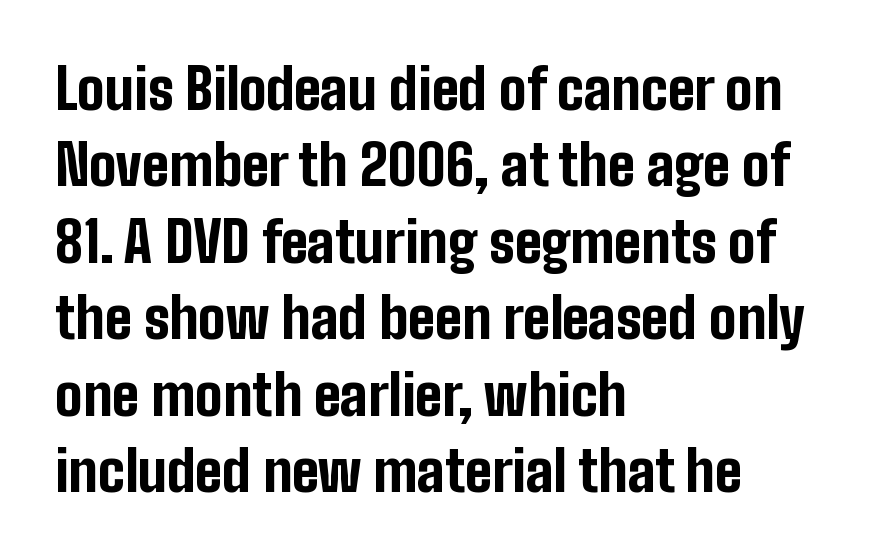
Q: Is the text bold? A: Yes.
Q: Is the text italic (slanted)? A: No, it is upright.
Q: Is the typeface a serif or a sans-serif typeface? A: Sans-serif.
Q: Is the text underlined? A: No.
Q: How is the paragraph aligned? A: Left-aligned.
Q: Is the spacing between letters normal or unusually wide? A: Normal.
Q: Is the spacing between lines tight, normal or loose? A: Normal.
Q: Width (condensed, normal, or wide)? A: Condensed.
Q: Stroke contrast? A: Low.
Q: x-height? A: Medium.
Q: Monospaced? A: No.
